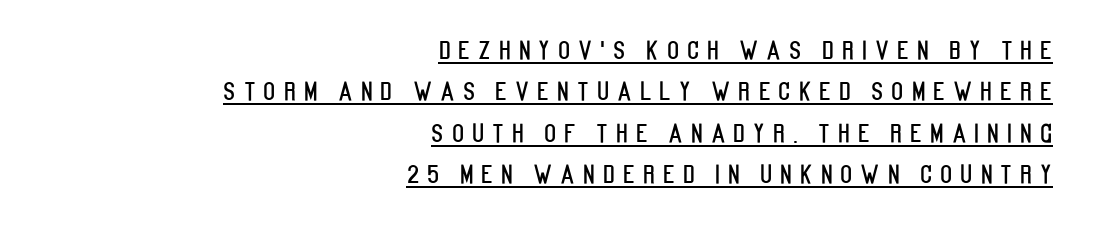
The image shows 25 px text type, upright; set right-aligned, normal line spacing (1.66x), unusually wide letter spacing (+0.32 em), underlined.
